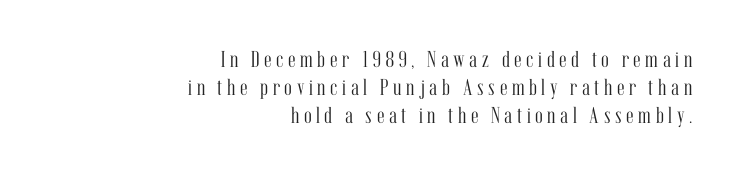
The letters are spread apart with noticeably loose tracking. If you drew a line through each stem, it would be perfectly vertical. Descender tails drop into unmarked territory. A flush-right, rag-left setting is used for this passage. Stems and bowls with no extra thickness — not bold.
